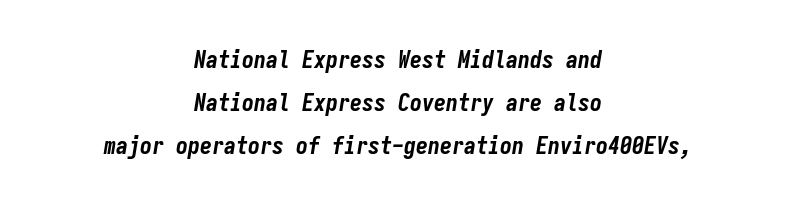
{"italic": "yes", "lean": "right", "slant_degrees": 9, "bold": "yes", "underline": "no", "align": "center", "line_spacing_ratio": 1.8, "letter_spacing": "normal", "letter_spacing_em": 0.0, "glyph_px": 24}
